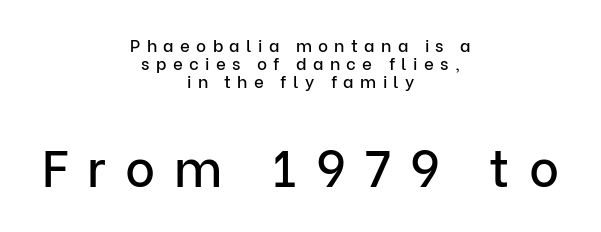
Whoever set this made the second block the dominant, larger element. This is roman type, the default non-slanted kind. Has an underline been added? It has not. Honestly, the rows look squashed on top of each other. The lines in this sample share a center point and differ in where they start and stop.
